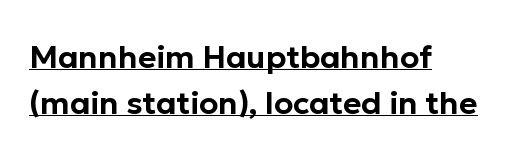
{"serif": "no", "italic": "no", "width": "normal", "stroke_contrast": "low", "x_height": "medium", "monospaced": "no", "underline": "yes", "align": "left", "line_spacing": "normal", "line_spacing_ratio": 1.48, "letter_spacing": "normal", "letter_spacing_em": 0.0, "glyph_px": 31}
